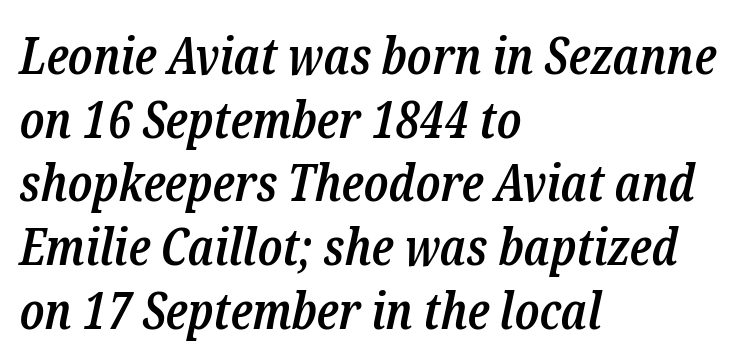
The image shows 51 px semibold, condensed serif type, italic (leaning right); set left-aligned, normal line spacing (1.25x), normal letter spacing, not underlined; low stroke contrast and a medium x-height.
